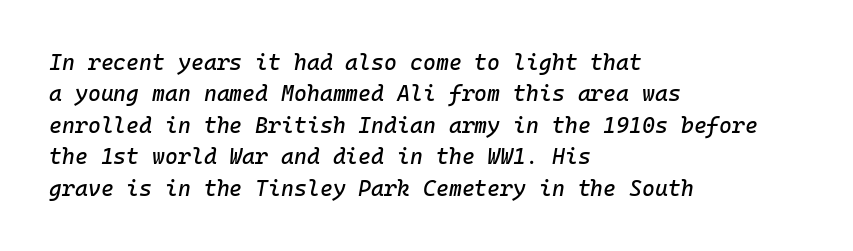
Is the type slanted? Yes — the strokes lean at a clear angle. Caption: standard tracking, unaltered. Every row of glyphs begins at an identical x-position on the left. The block of text has a typical density, with ordinary space between rows. The area under the type is left untouched.
